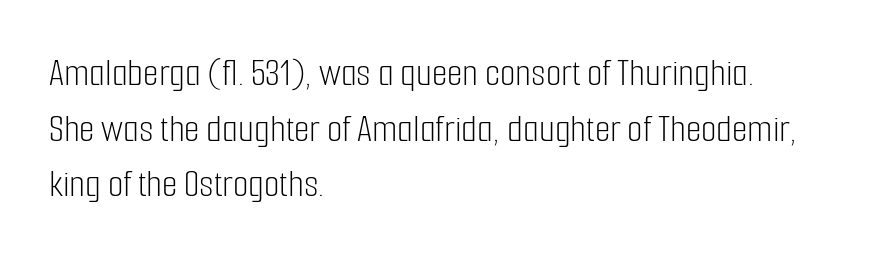
Students, note that the glyphs here touch the page at normal intervals. The paragraph shown leans on its left margin. Type style note: lacks serifs. You can tell it's not italic because the verticals are truly vertical. Nothing heavy about these letters — not bold at all. These lines sit exactly where default settings would place them.
